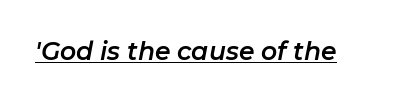
Q: Is the text italic (slanted)? A: Yes, it leans right by about 11 degrees.
Q: Is the text underlined? A: Yes.
Q: Is the spacing between letters normal or unusually wide? A: Normal.
